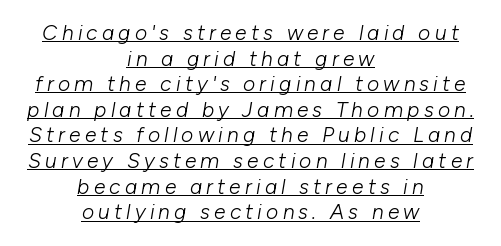
The image shows 21 px text type, italic (leaning right); set centered, line spacing 1.22x, unusually wide letter spacing (+0.2 em), underlined.
